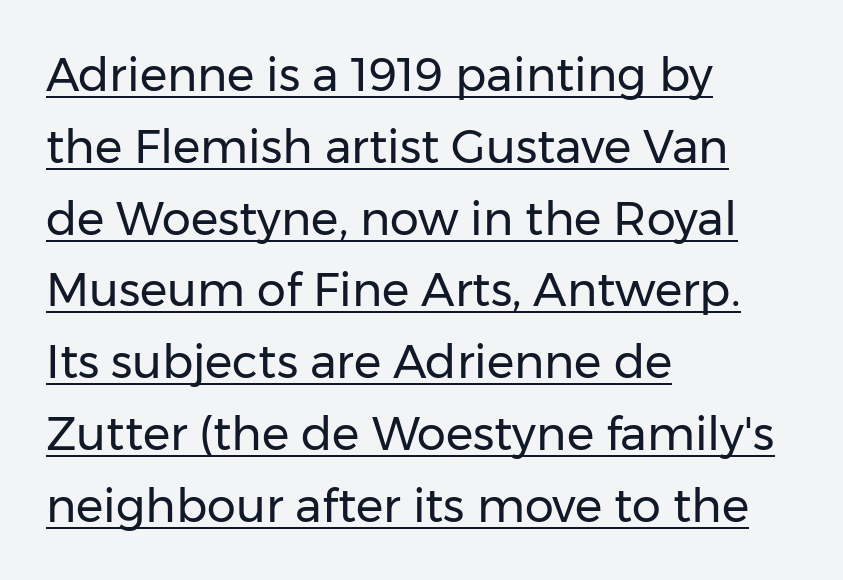
Standard letterfit; no display-style spreading of the glyphs. Serif or sans? Sans — the stroke terminals are bare. Weight: in the light-to-regular range. You could not count columns in this text — the font is proportionally spaced. The lettering stays uniformly vertical, giving the passage a roman look. If you drew a ruler down the left edge, every line would touch it.
